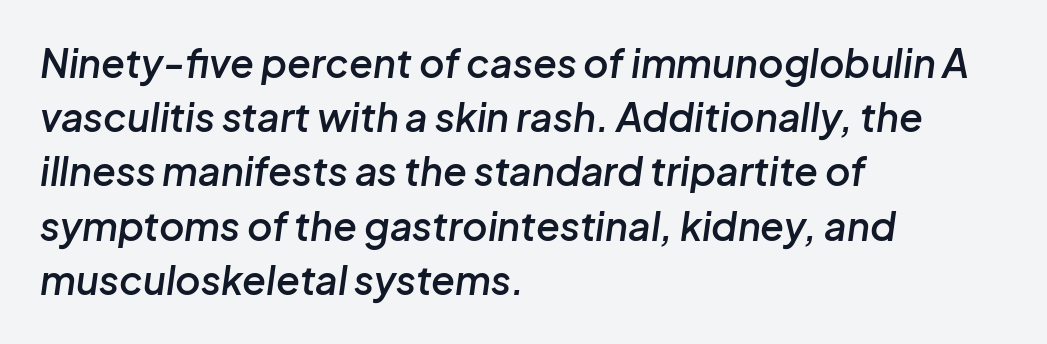
{"italic": "yes", "lean": "right", "slant_degrees": 8, "bold": "semi", "weight": "semibold", "width": "normal", "stroke_contrast": "low", "x_height": "medium", "monospaced": "no", "underline": "no", "align": "left", "line_spacing": "normal", "line_spacing_ratio": 1.39, "letter_spacing": "normal", "letter_spacing_em": 0.0, "glyph_px": 39}
